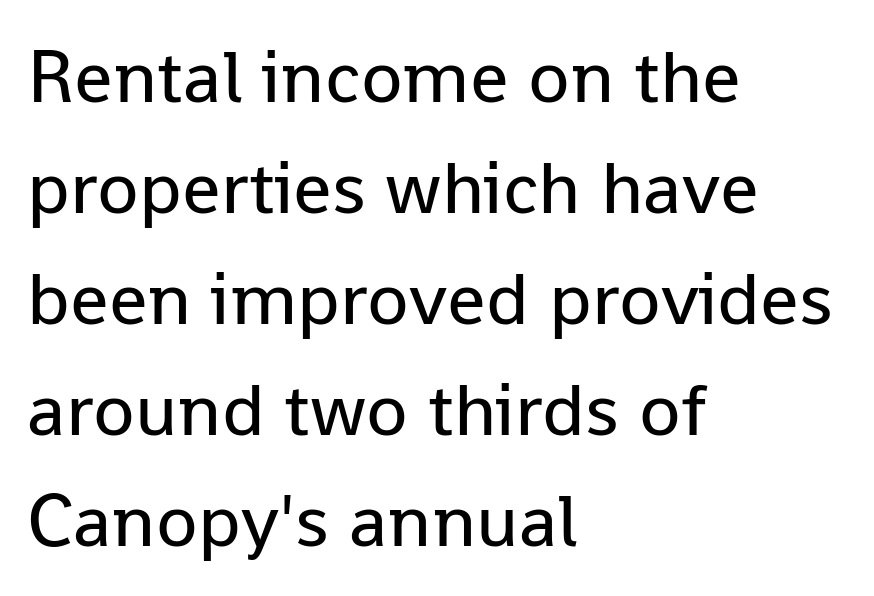
There is no visible air inserted between adjacent glyphs. A quiet, ordinary-to-light weight characterises the typeface. The strip under each line holds only bare page. A typesetter would call this proportional, since set widths differ per character.
